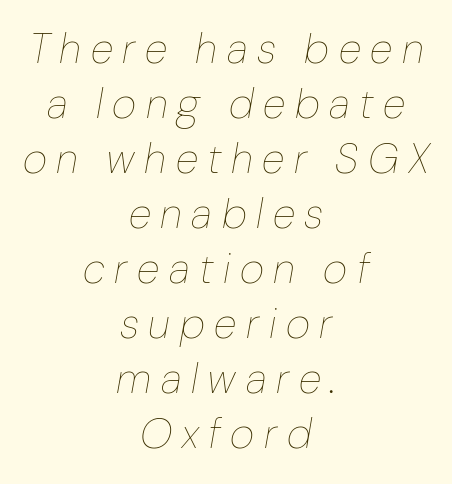
{"italic": "yes", "lean": "right", "slant_degrees": 10, "bold": "no", "weight": "thin", "width": "normal", "stroke_contrast": "low", "x_height": "medium", "monospaced": "no", "underline": "no", "align": "center", "line_spacing": "normal", "line_spacing_ratio": 1.31, "letter_spacing": "wide", "letter_spacing_em": 0.23, "glyph_px": 42}
